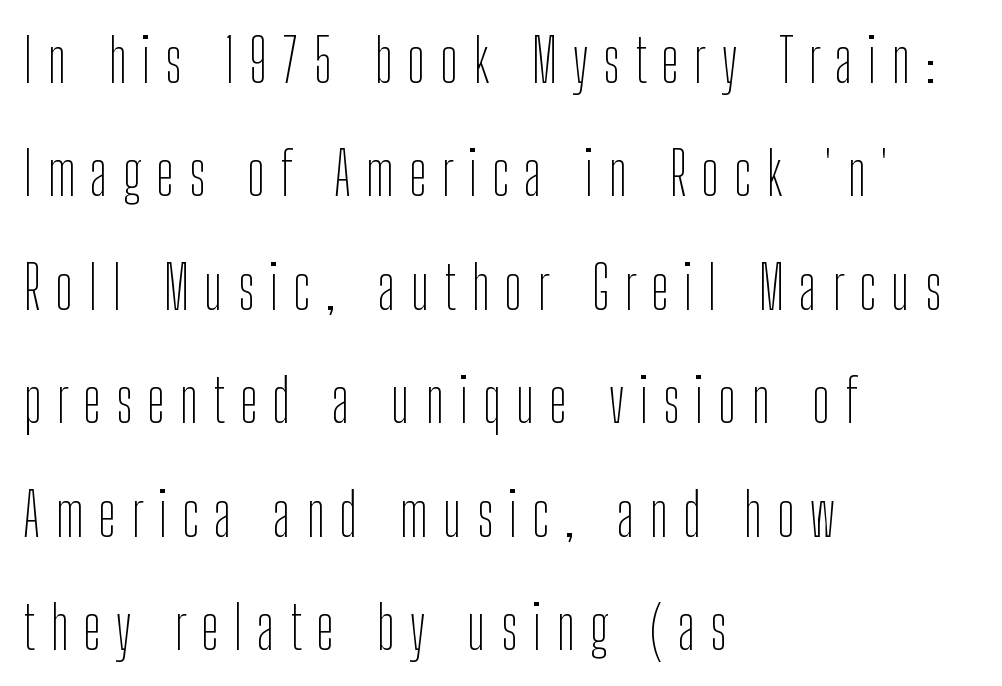
The image shows 60 px thin, condensed sans-serif type, upright; set left-aligned, line spacing 1.89x, unusually wide letter spacing (+0.25 em), not underlined; low stroke contrast and a medium x-height.
